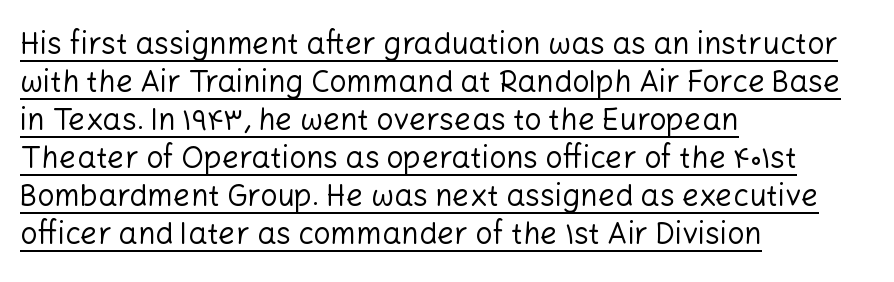
The image shows 30 px regular-weight sans-serif type, upright; set left-aligned, normal line spacing (1.27x), normal letter spacing, underlined; low stroke contrast and a medium x-height.
